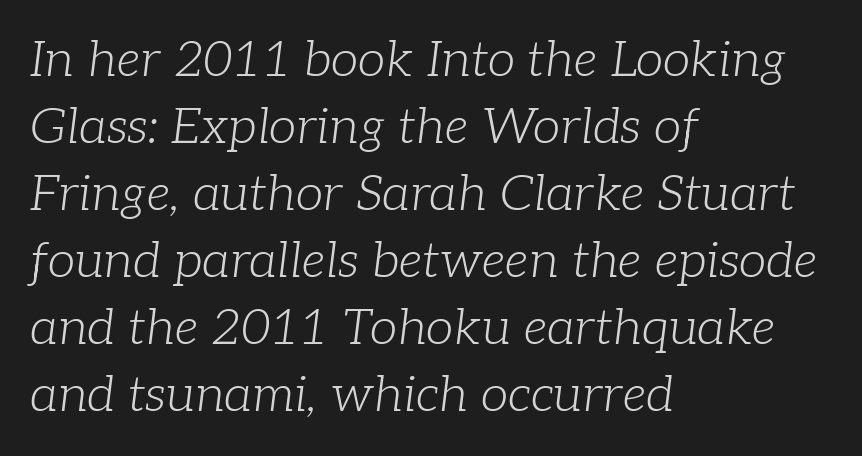
The image shows 50 px light serif type, italic (leaning right); set left-aligned, normal line spacing (1.34x), normal letter spacing, not underlined; low stroke contrast and a medium x-height.
